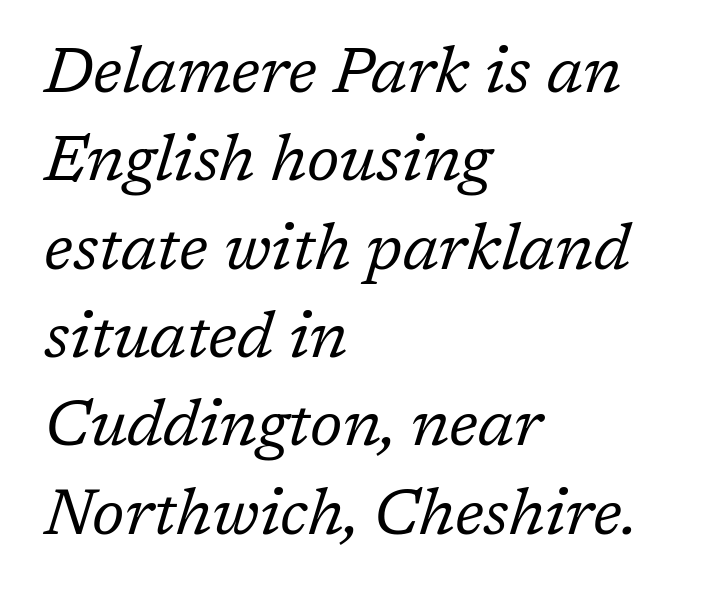
A typesetter would mark this as italic. Does the copy run flush right? No — it runs flush left. The gap between lines stays unmarked. Compared with typical body copy, the letter spacing here is the same. Students, observe: this is what conventionally led text looks like.
